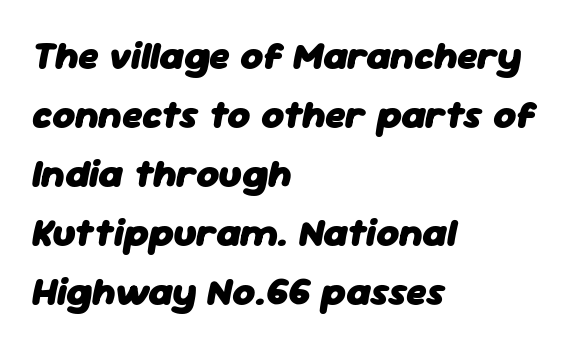
Do the characters align in a grid? No, the font is proportional. Strokes here are thick enough to call this a true bold. One-word summary of the alignment: left. Students, note that the glyphs here touch the page at normal intervals.
